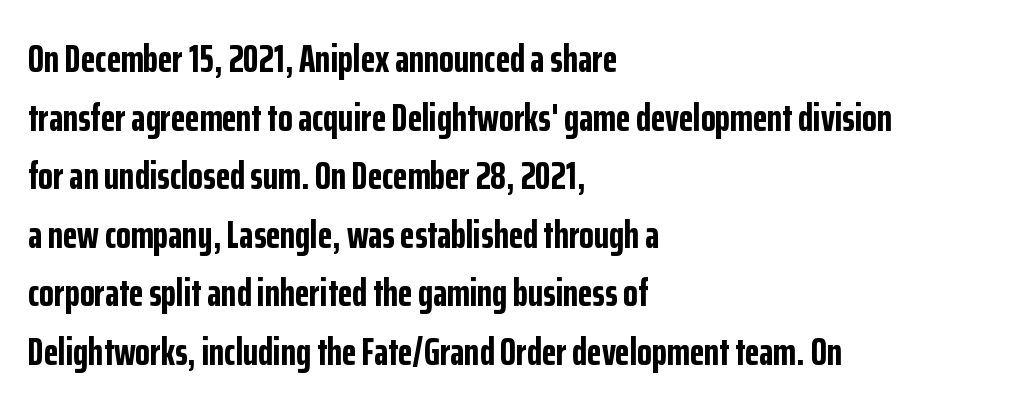
{"serif": "no", "italic": "no", "bold": "yes", "weight": "bold", "width": "condensed", "stroke_contrast": "low", "x_height": "medium", "monospaced": "no", "underline": "no", "align": "left", "line_spacing": "normal", "line_spacing_ratio": 1.54, "letter_spacing": "normal", "letter_spacing_em": 0.0, "glyph_px": 38}
